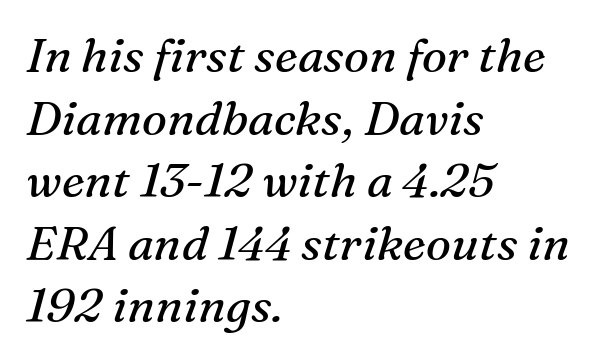
Classification — serif. The passage shown is typed in a proportional face where columns would drift. Stems here are at most as thick as an everyday book face. Layout note: lines flush left.
